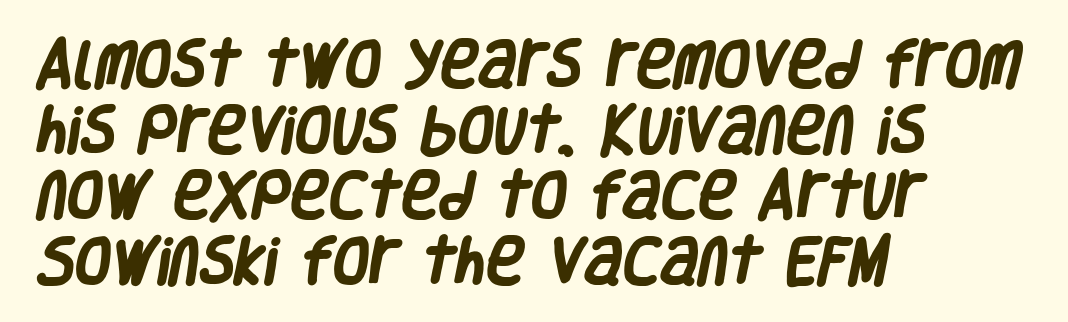
The image shows 52 px heavy, condensed sans-serif type; set left-aligned, normal line spacing (1.26x), normal letter spacing, not underlined; low stroke contrast and a large x-height.
